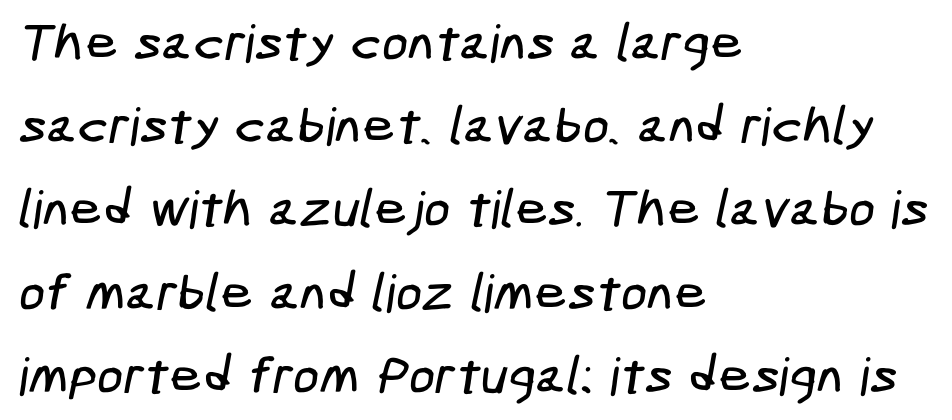
{"serif": "no", "width": "condensed", "stroke_contrast": "low", "x_height": "medium", "underline": "no", "align": "left", "line_spacing": "normal", "line_spacing_ratio": 1.6, "letter_spacing": "normal", "letter_spacing_em": 0.0, "glyph_px": 52}
